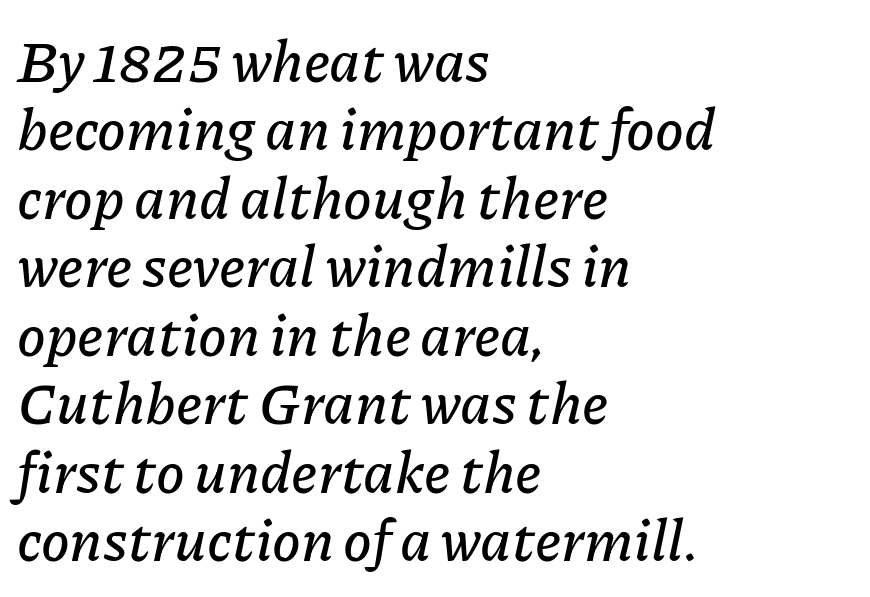
{"italic": "yes", "lean": "right", "slant_degrees": 11, "width": "normal", "stroke_contrast": "low", "x_height": "medium", "monospaced": "no", "underline": "no", "align": "left", "line_spacing_ratio": 1.18, "letter_spacing": "normal", "letter_spacing_em": 0.0, "glyph_px": 58}
